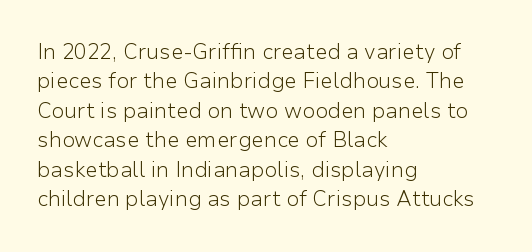
The image shows 21 px text type, upright; set left-aligned, normal line spacing (1.4x), normal letter spacing, not underlined.
